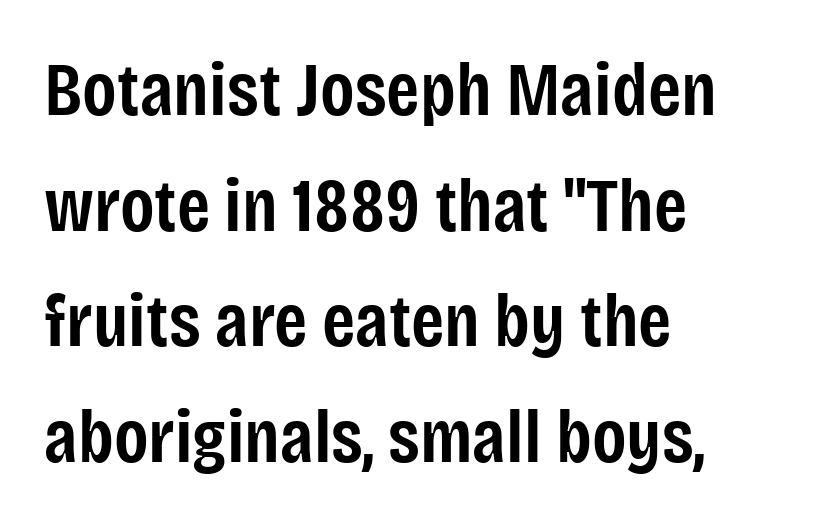
Q: Is the text bold? A: Semi-bold.
Q: Is the text italic (slanted)? A: No, it is upright.
Q: Is the typeface a serif or a sans-serif typeface? A: Sans-serif.
Q: Is the text underlined? A: No.
Q: How is the paragraph aligned? A: Left-aligned.
Q: Is the spacing between letters normal or unusually wide? A: Normal.
Q: Is the spacing between lines tight, normal or loose? A: Normal.
Q: Width (condensed, normal, or wide)? A: Condensed.
Q: Stroke contrast? A: Low.
Q: x-height? A: Large.
Q: Monospaced? A: No.
